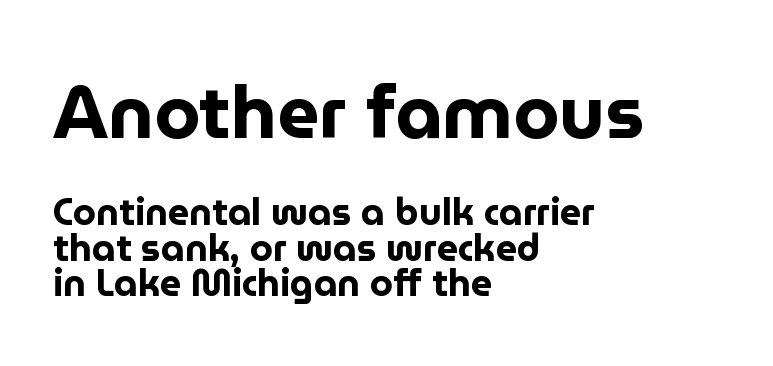
Q: Is the text bold? A: Yes.
Q: Is the text italic (slanted)? A: No, it is upright.
Q: Is the typeface a serif or a sans-serif typeface? A: Sans-serif.
Q: Is the text underlined? A: No.
Q: How is the paragraph aligned? A: Left-aligned.
Q: Is the spacing between letters normal or unusually wide? A: Normal.
Q: Is the spacing between lines tight, normal or loose? A: Tight.
Q: Which block of text is set in a larger size, the first (top) or the second (bottom)? A: The first (top) one.
Q: Width (condensed, normal, or wide)? A: Normal.
Q: Stroke contrast? A: Low.
Q: x-height? A: Medium.
Q: Monospaced? A: No.
